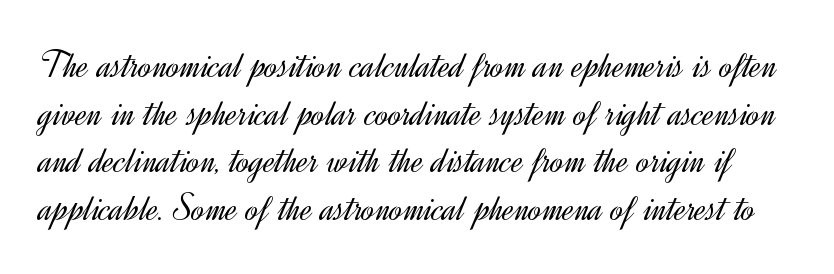
{"serif": "no", "bold": "no", "weight": "light", "width": "normal", "x_height": "small", "monospaced": "no", "underline": "no", "line_spacing_ratio": 1.22, "letter_spacing": "normal", "letter_spacing_em": 0.0, "glyph_px": 39}
